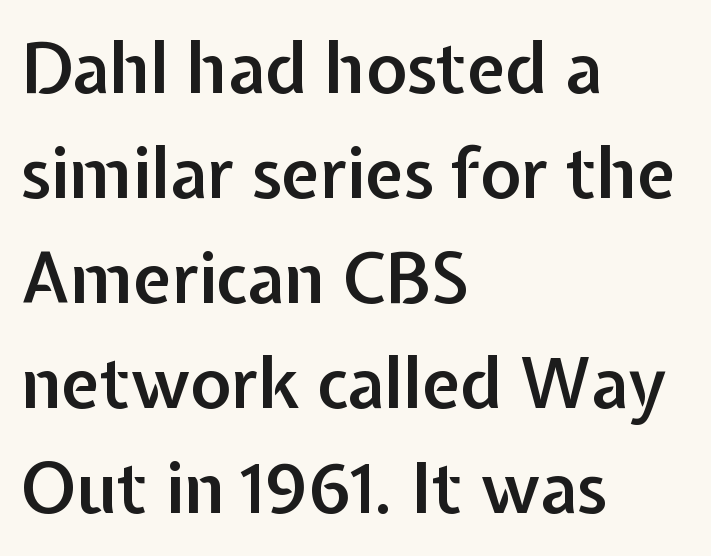
The image shows 69 px semibold sans-serif type, upright; set left-aligned, normal line spacing (1.52x), normal letter spacing, not underlined; low stroke contrast and a medium x-height.
